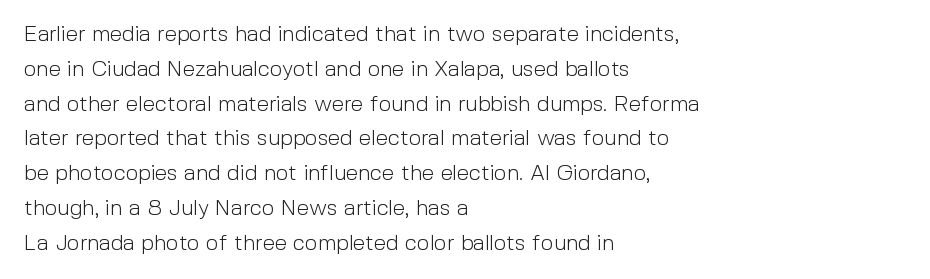
{"italic": "no", "bold": "no", "underline": "no", "align": "left", "line_spacing": "normal", "line_spacing_ratio": 1.58, "letter_spacing": "normal", "letter_spacing_em": 0.0, "glyph_px": 22}
